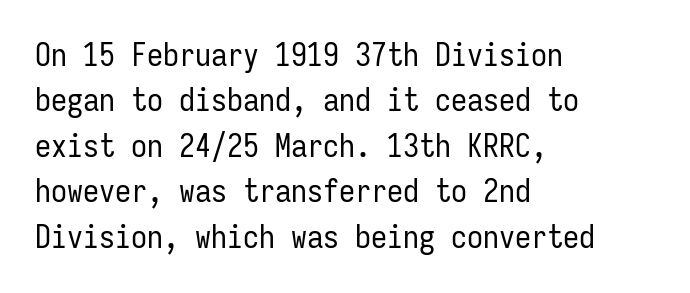
{"serif": "no", "italic": "no", "bold": "no", "weight": "regular", "width": "condensed", "stroke_contrast": "low", "x_height": "medium", "monospaced": "yes", "underline": "no", "align": "left", "line_spacing": "normal", "line_spacing_ratio": 1.42, "letter_spacing": "normal", "letter_spacing_em": 0.0, "glyph_px": 32}
